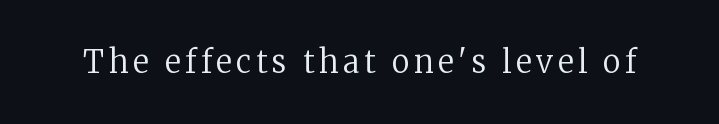
{"serif": "yes", "italic": "no", "bold": "no", "weight": "regular", "width": "normal", "stroke_contrast": "low", "x_height": "medium", "monospaced": "no", "underline": "no", "glyph_px": 31}
